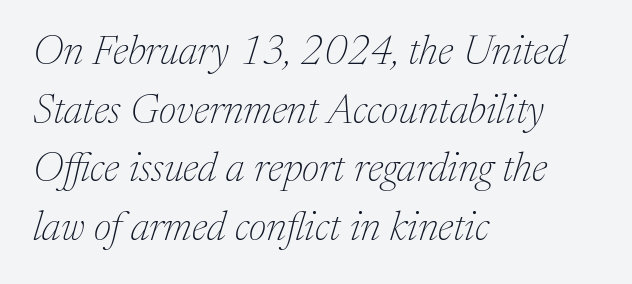
The text was rendered using a seriffed face with decorative stroke endings. Inter-character spacing is left at the font's built-in metrics. A normal amount of white space separates one row of letters from the next. The paragraph shown leans on its left margin. Italic: yes, the glyphs are oblique.
